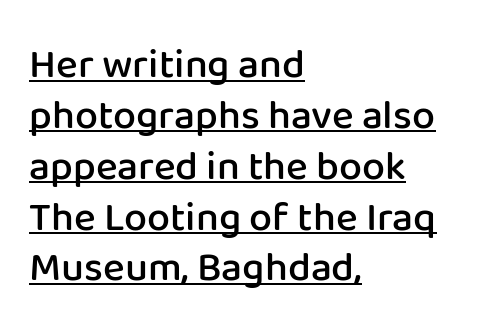
{"serif": "no", "italic": "no", "bold": "semi", "weight": "semibold", "width": "normal", "stroke_contrast": "low", "x_height": "medium", "monospaced": "no", "underline": "yes", "align": "left", "line_spacing_ratio": 1.24, "letter_spacing": "normal", "letter_spacing_em": 0.0, "glyph_px": 41}
